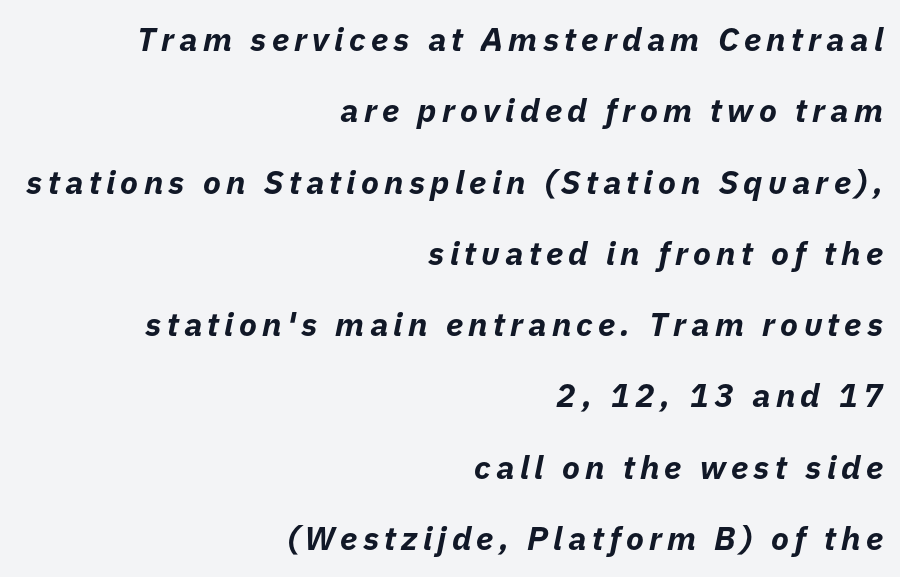
{"italic": "yes", "lean": "right", "slant_degrees": 11, "bold": "yes", "weight": "bold", "width": "normal", "stroke_contrast": "low", "x_height": "medium", "monospaced": "no", "underline": "no", "align": "right", "line_spacing": "loose", "line_spacing_ratio": 2.16, "glyph_px": 33}
